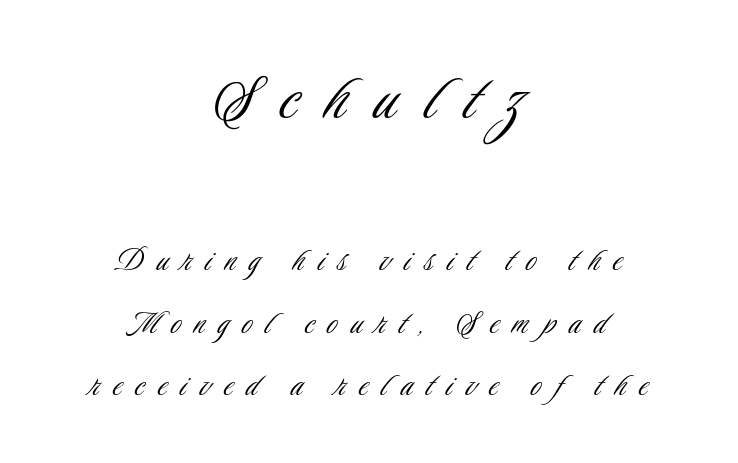
The image shows 74 px light, condensed sans-serif type; set centered, normal line spacing (1.69x), unusually wide letter spacing (+0.37 em), not underlined; the first (top) block is 2.0x larger; low stroke contrast and a small x-height.
